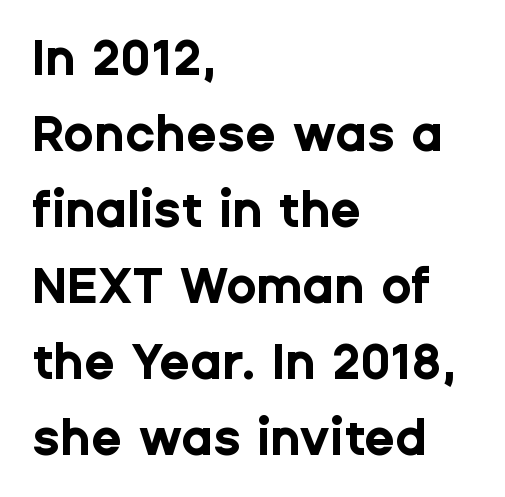
Q: Is the text bold? A: Yes.
Q: Is the text italic (slanted)? A: No, it is upright.
Q: Is the typeface a serif or a sans-serif typeface? A: Sans-serif.
Q: Is the text underlined? A: No.
Q: How is the paragraph aligned? A: Left-aligned.
Q: Is the spacing between letters normal or unusually wide? A: Normal.
Q: Is the spacing between lines tight, normal or loose? A: Normal.
Q: Width (condensed, normal, or wide)? A: Normal.
Q: Stroke contrast? A: Low.
Q: x-height? A: Medium.
Q: Monospaced? A: No.
